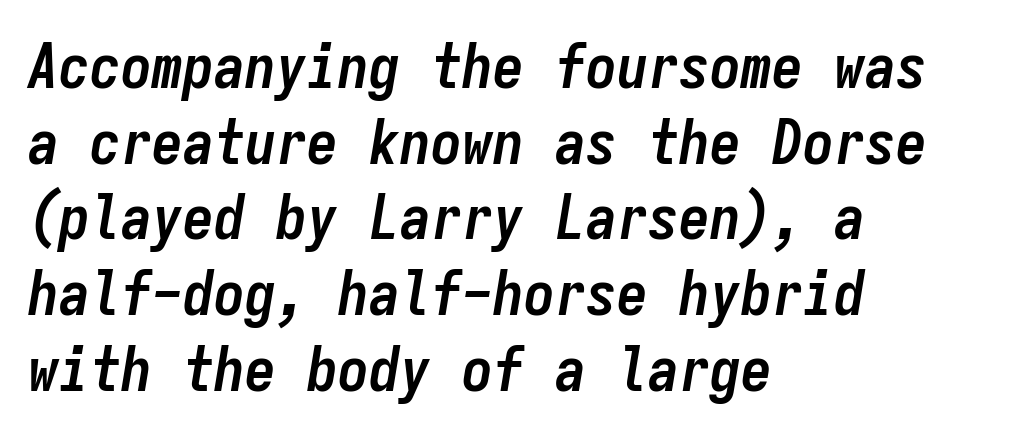
The image shows 62 px semibold, condensed type, italic (leaning right), monospaced; set left-aligned, line spacing 1.22x, normal letter spacing, not underlined; low stroke contrast and a medium x-height.
